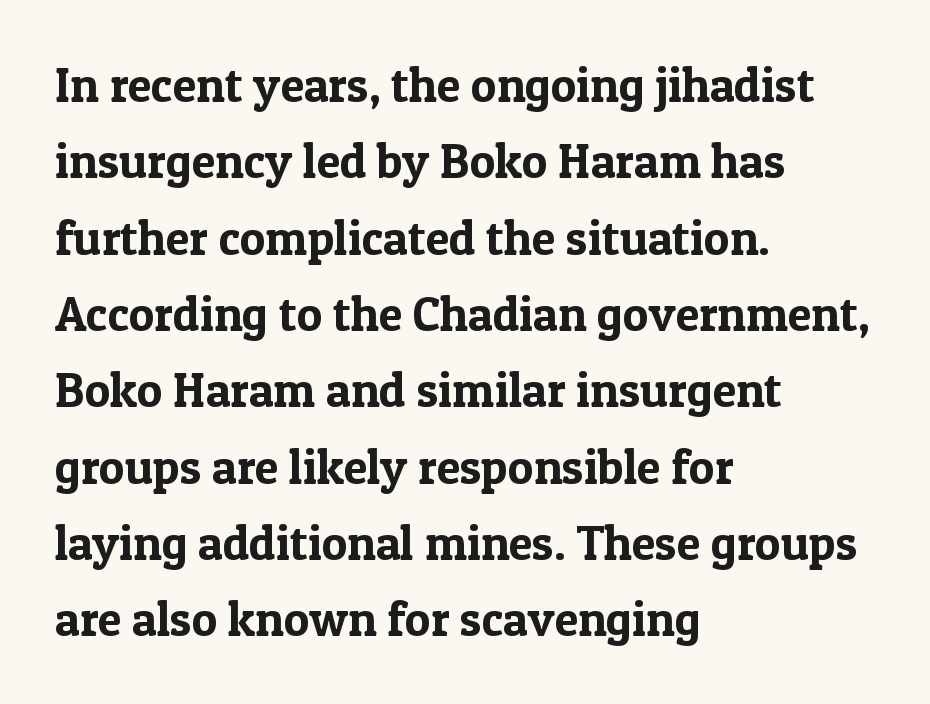
{"serif": "yes", "italic": "no", "width": "normal", "x_height": "medium", "monospaced": "no", "underline": "no", "align": "left", "line_spacing": "normal", "line_spacing_ratio": 1.59, "letter_spacing": "normal", "letter_spacing_em": 0.0, "glyph_px": 48}
